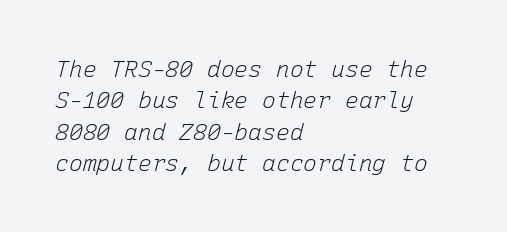
{"italic": "yes", "lean": "right", "slant_degrees": 15, "bold": "no", "underline": "no", "align": "left", "line_spacing": "normal", "line_spacing_ratio": 1.36, "letter_spacing": "normal", "letter_spacing_em": 0.0, "glyph_px": 23}
